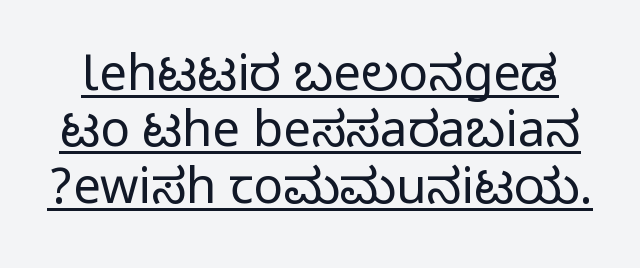
The image shows 49 px condensed sans-serif type, upright; set tight line spacing (1.15x), normal letter spacing, underlined; medium stroke contrast.
